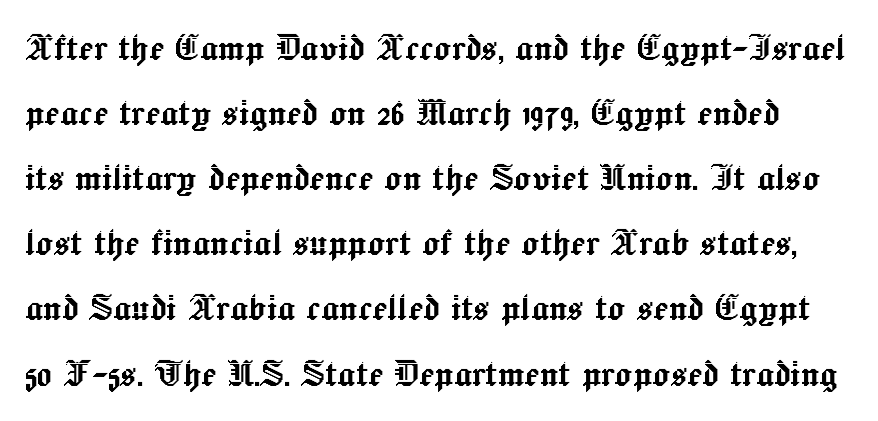
Looks like regular typesetting: each glyph gets only the width it needs. In terms of leading, this rendering sits right in the middle. The words here are not underlined. Every character sits straight up, as roman type does. The gaps between neighbouring characters are ordinary and unremarkable.
